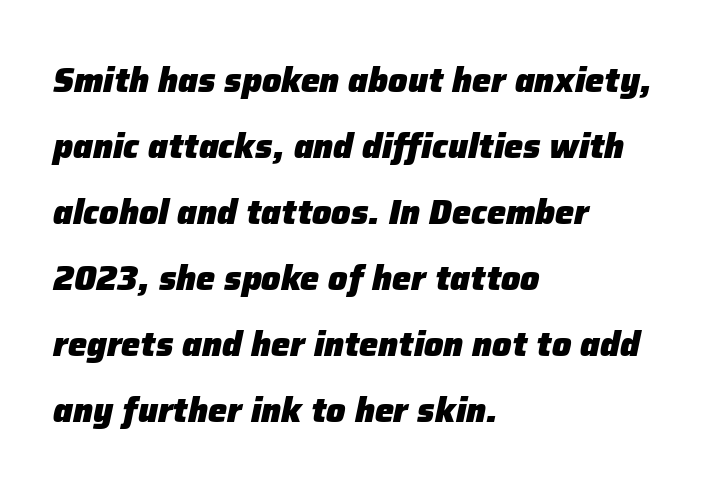
Q: Is the text bold? A: Yes.
Q: Is the text italic (slanted)? A: Yes, it leans right by about 12 degrees.
Q: Is the text underlined? A: No.
Q: How is the paragraph aligned? A: Left-aligned.
Q: Is the spacing between letters normal or unusually wide? A: Normal.
Q: Is the spacing between lines tight, normal or loose? A: Loose.
Q: Width (condensed, normal, or wide)? A: Normal.
Q: Stroke contrast? A: Low.
Q: x-height? A: Medium.
Q: Monospaced? A: No.
